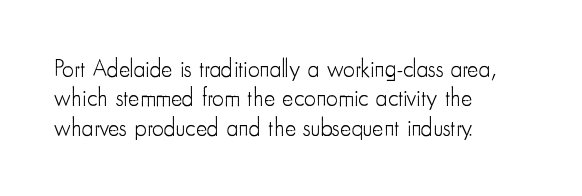
The image shows 24 px text type, upright; set left-aligned, line spacing 1.22x, normal letter spacing, not underlined.
